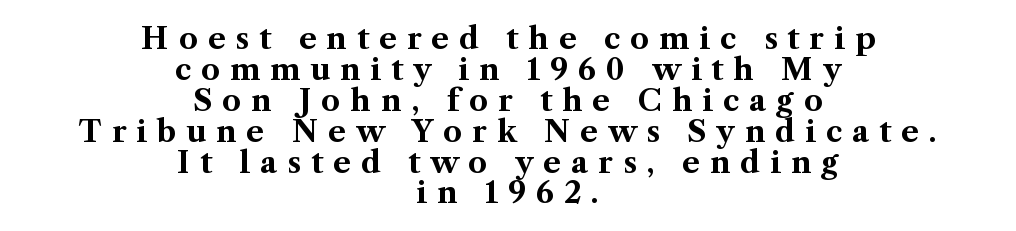
The image shows 30 px bold serif type, upright; set centered, tight line spacing (1.03x), unusually wide letter spacing (+0.33 em), not underlined; medium stroke contrast and a medium x-height.
